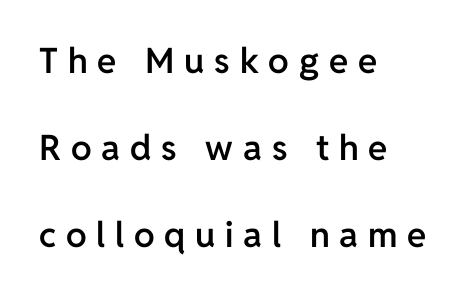
{"serif": "no", "italic": "no", "bold": "semi", "weight": "semibold", "width": "normal", "stroke_contrast": "low", "x_height": "medium", "monospaced": "no", "underline": "no", "align": "left", "line_spacing": "loose", "line_spacing_ratio": 2.48, "letter_spacing": "wide", "letter_spacing_em": 0.28, "glyph_px": 35}
